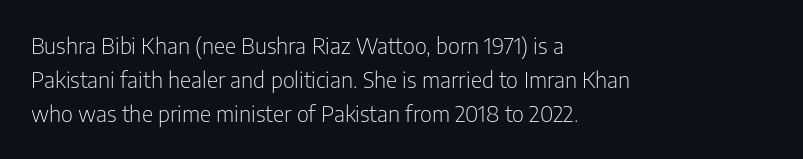
Caption: multi-line text, flush left, ragged right. Rendered with straight, roman letterforms. Beneath every word, the page is bare. Weight: not bold — regular or lighter. Nobody touched the tracking dial on this one. Vertically, the passage feels balanced, rows spaced as you'd expect.
